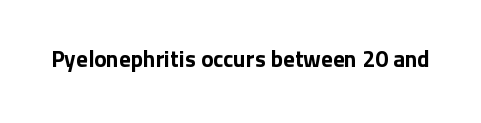
{"italic": "no", "bold": "yes", "underline": "no", "letter_spacing": "normal", "letter_spacing_em": 0.0, "glyph_px": 23}
